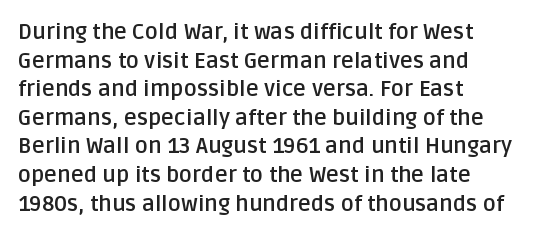
{"italic": "no", "bold": "yes", "underline": "no", "align": "left", "line_spacing": "normal", "line_spacing_ratio": 1.3, "letter_spacing": "normal", "letter_spacing_em": 0.0, "glyph_px": 22}
